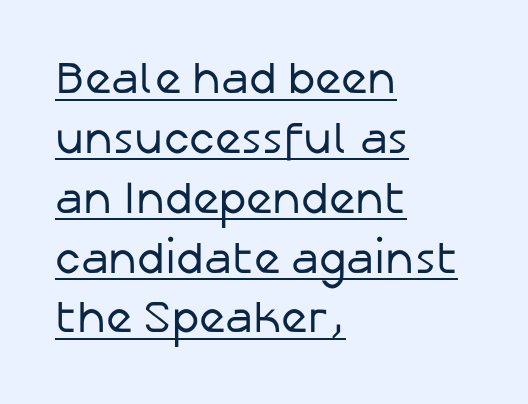
{"serif": "no", "italic": "no", "bold": "no", "weight": "regular", "width": "normal", "stroke_contrast": "low", "x_height": "medium", "monospaced": "no", "underline": "yes", "align": "left", "line_spacing": "normal", "line_spacing_ratio": 1.33, "letter_spacing": "normal", "letter_spacing_em": 0.0, "glyph_px": 45}
